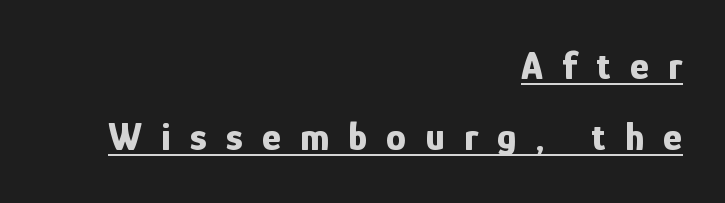
If you drew a line through each stem, it would be perfectly vertical. Typeset ragged left — the right edge is the straight one. In designer terms, the underline attribute is active on this setting. The letters carry no serifs — their stems end cleanly without finishing strokes.
